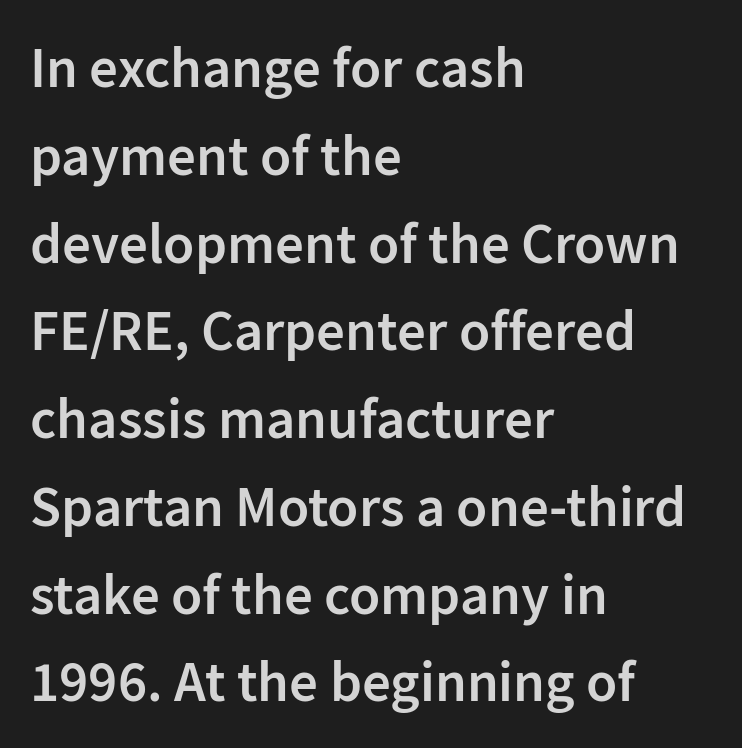
Q: Is the text bold? A: Semi-bold.
Q: Is the text italic (slanted)? A: No, it is upright.
Q: Is the typeface a serif or a sans-serif typeface? A: Sans-serif.
Q: Is the text underlined? A: No.
Q: How is the paragraph aligned? A: Left-aligned.
Q: Is the spacing between letters normal or unusually wide? A: Normal.
Q: Is the spacing between lines tight, normal or loose? A: Normal.
Q: Width (condensed, normal, or wide)? A: Normal.
Q: Stroke contrast? A: Low.
Q: x-height? A: Medium.
Q: Monospaced? A: No.
